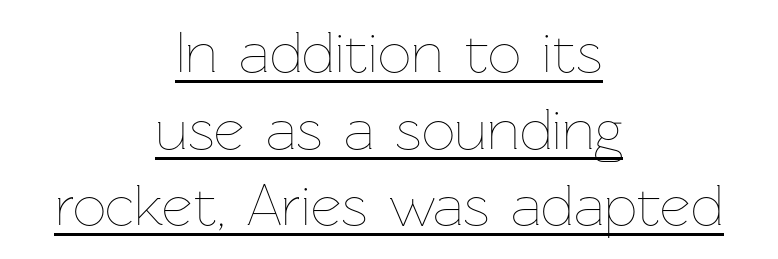
Do the characters align in a grid? No, the font is proportional. The tracking reads as untouched default to a designer's eye. The lines are quadded center. Each line of the rendering has a horizontal stroke beneath the glyphs. Unlike italic type, these characters show no tilt at all. Quick note: interline space is typical.
